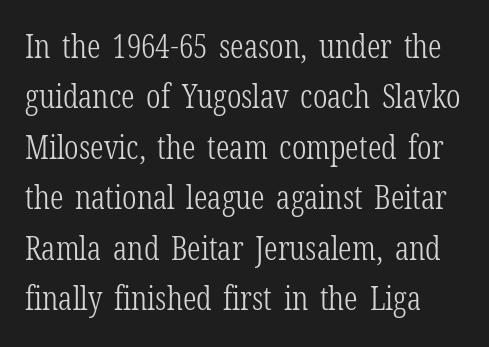
Q: Is the text bold? A: No.
Q: Is the text italic (slanted)? A: No, it is upright.
Q: Is the typeface a serif or a sans-serif typeface? A: Serif.
Q: Is the text underlined? A: No.
Q: Is the spacing between letters normal or unusually wide? A: Normal.
Q: Is the spacing between lines tight, normal or loose? A: Normal.
Q: Width (condensed, normal, or wide)? A: Condensed.
Q: Stroke contrast? A: Low.
Q: x-height? A: Medium.
Q: Monospaced? A: No.
